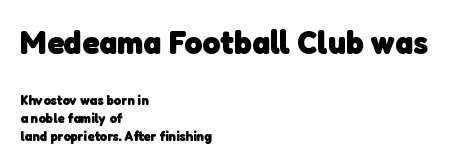
The image shows 34 px heavy sans-serif type; set left-aligned, normal line spacing (1.28x), normal letter spacing, not underlined; the first (top) block is 2.43x larger; low stroke contrast and a medium x-height.
